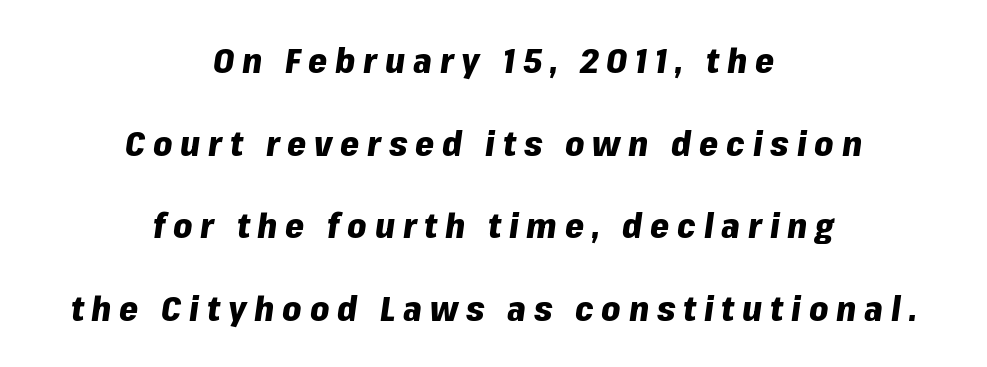
{"italic": "yes", "lean": "right", "slant_degrees": 8, "bold": "yes", "weight": "heavy", "width": "normal", "stroke_contrast": "low", "x_height": "medium", "monospaced": "no", "underline": "no", "align": "center", "line_spacing": "loose", "line_spacing_ratio": 2.43, "letter_spacing": "wide", "letter_spacing_em": 0.23, "glyph_px": 34}
